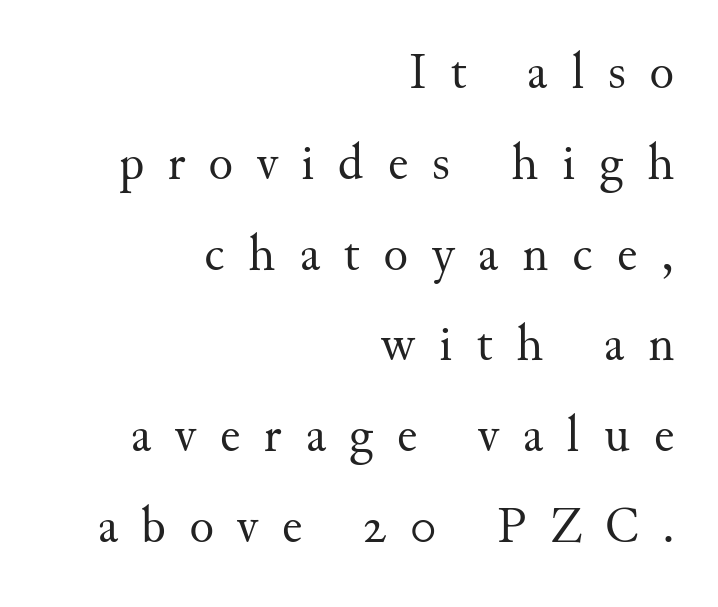
{"serif": "yes", "italic": "no", "bold": "no", "weight": "regular", "width": "normal", "stroke_contrast": "medium", "x_height": "small", "monospaced": "no", "underline": "no", "align": "right", "line_spacing_ratio": 1.78, "letter_spacing": "wide", "letter_spacing_em": 0.47, "glyph_px": 51}
